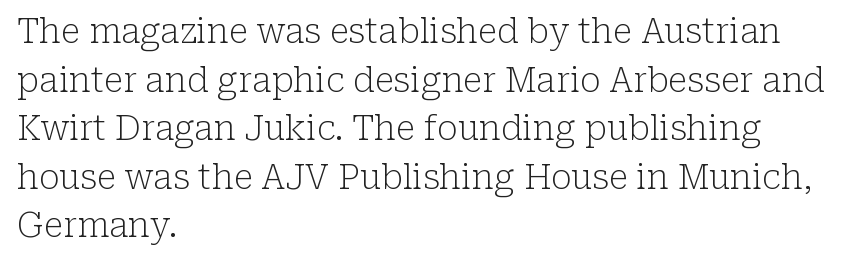
The image shows 34 px light serif type, upright; set left-aligned, normal line spacing (1.43x), normal letter spacing, not underlined; low stroke contrast and a medium x-height.
